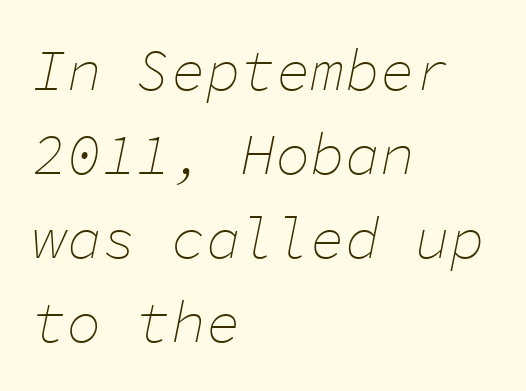
Looks like terminal output: every glyph gets an equal slot. The cut favours lightness, reaching ordinary text weight at its darkest. The words here are not underlined. The vertical gap from one line to the next is medium. The specimen reads as italic at a glance. Default kerning and tracking; the words read as compact shapes.
